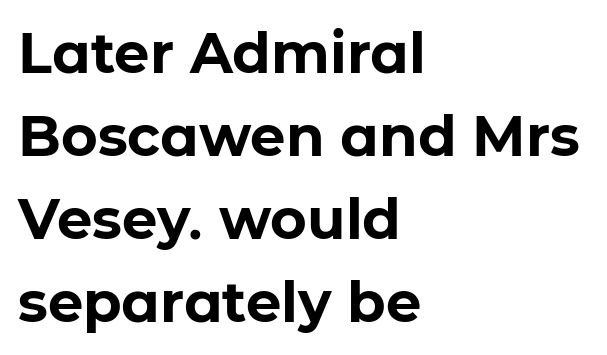
Q: Is the text bold? A: Yes.
Q: Is the text italic (slanted)? A: No, it is upright.
Q: Is the typeface a serif or a sans-serif typeface? A: Sans-serif.
Q: Is the text underlined? A: No.
Q: How is the paragraph aligned? A: Left-aligned.
Q: Is the spacing between letters normal or unusually wide? A: Normal.
Q: Is the spacing between lines tight, normal or loose? A: Normal.
Q: Width (condensed, normal, or wide)? A: Normal.
Q: Stroke contrast? A: Low.
Q: x-height? A: Medium.
Q: Monospaced? A: No.
